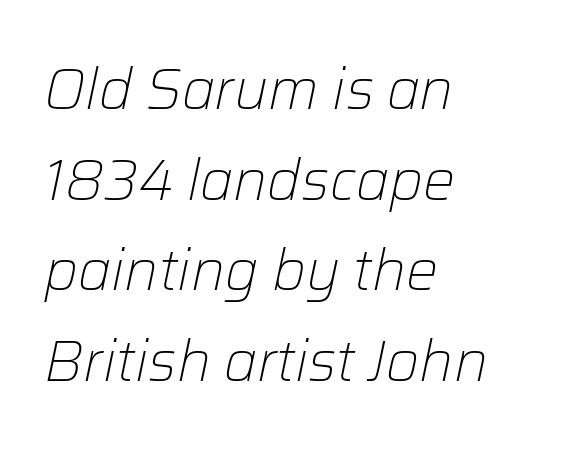
Q: Is the text bold? A: No.
Q: Is the text italic (slanted)? A: Yes, it leans right by about 12 degrees.
Q: Is the text underlined? A: No.
Q: How is the paragraph aligned? A: Left-aligned.
Q: Is the spacing between letters normal or unusually wide? A: Normal.
Q: Is the spacing between lines tight, normal or loose? A: Normal.
Q: Width (condensed, normal, or wide)? A: Normal.
Q: Stroke contrast? A: Low.
Q: x-height? A: Medium.
Q: Monospaced? A: No.
